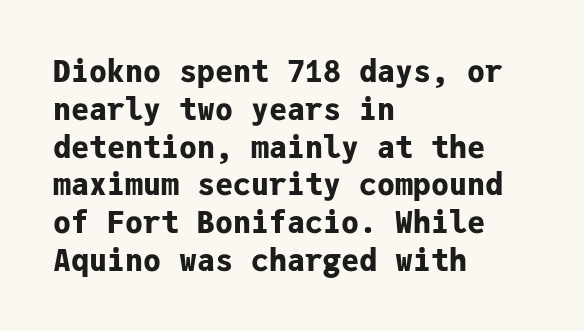
The image shows 30 px bold sans-serif type, upright, monospaced; set left-aligned, normal line spacing (1.26x), normal letter spacing, not underlined; low stroke contrast and a medium x-height.
